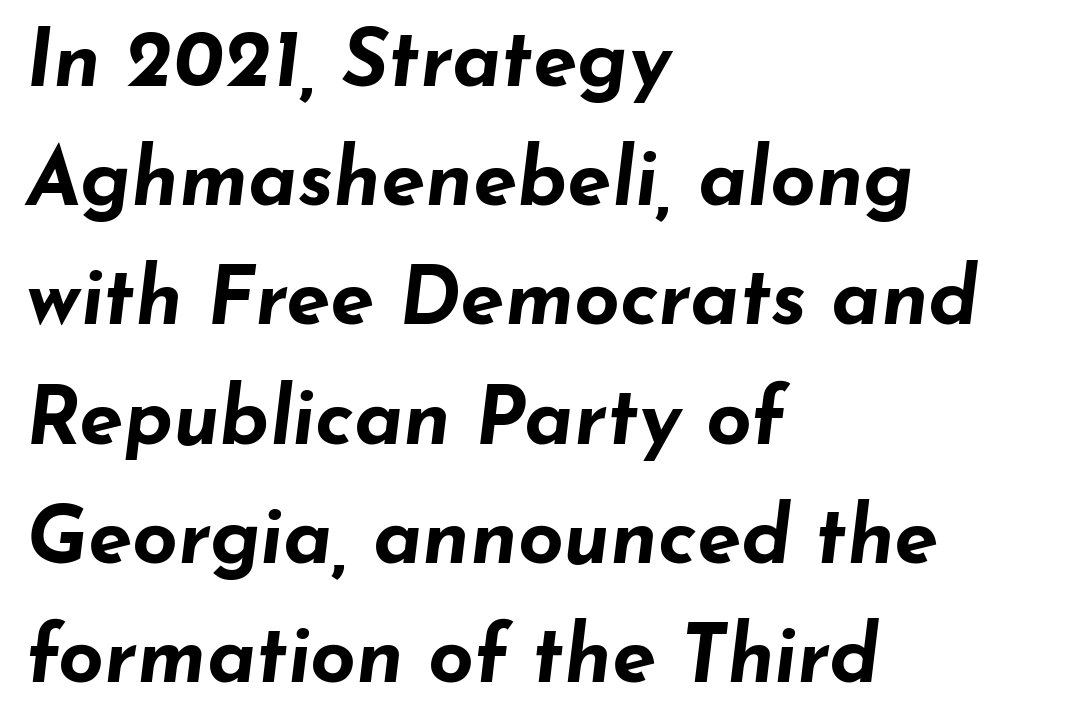
The passage shown is emphatically bold. The baseline area is clear. Would a proofreader flag this as italicized? Yes. Students, observe: this is what conventionally led text looks like. The passage is arranged the way most books set body copy — flush left. You could not count columns in this text — the font is proportionally spaced.
